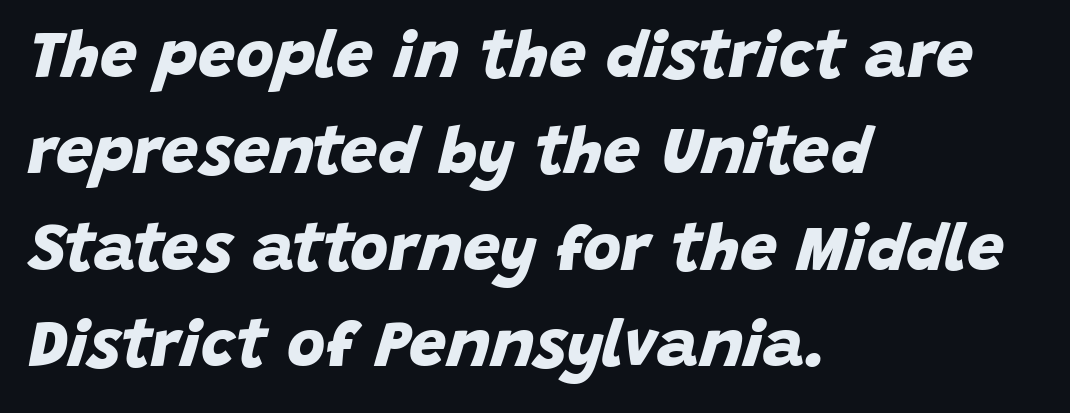
{"serif": "no", "bold": "yes", "weight": "bold", "width": "normal", "stroke_contrast": "low", "x_height": "large", "monospaced": "no", "underline": "no", "align": "left", "line_spacing": "normal", "line_spacing_ratio": 1.46, "letter_spacing": "normal", "letter_spacing_em": 0.0, "glyph_px": 66}
